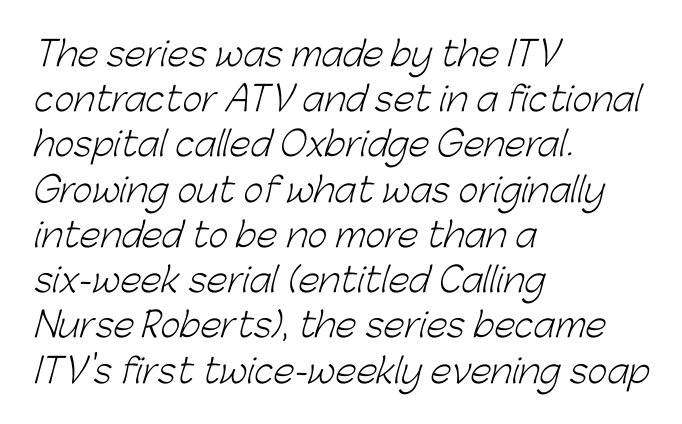
The image shows 34 px light sans-serif type; set left-aligned, normal line spacing (1.33x), normal letter spacing, not underlined; low stroke contrast and a medium x-height.
